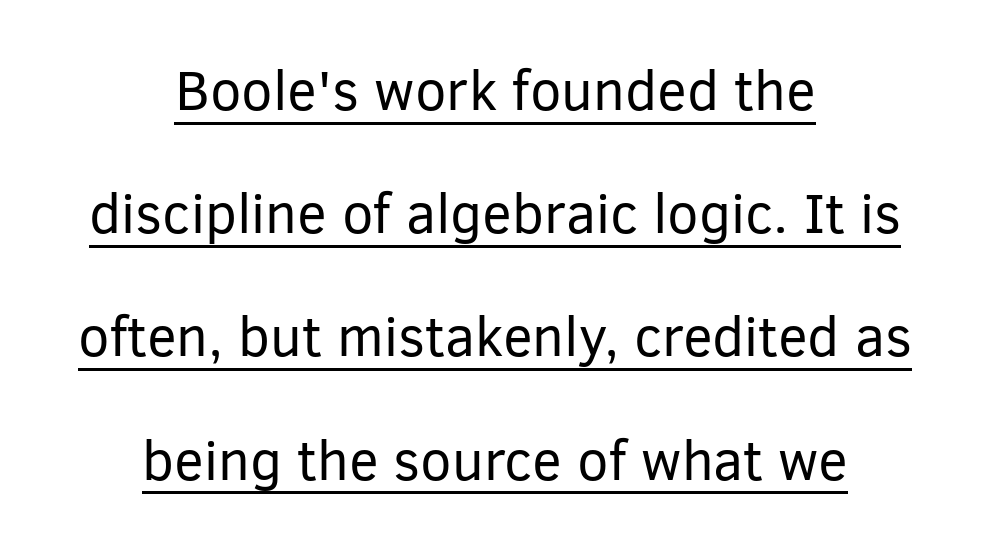
{"serif": "no", "italic": "no", "bold": "no", "weight": "regular", "width": "normal", "stroke_contrast": "low", "x_height": "medium", "monospaced": "no", "underline": "yes", "align": "center", "line_spacing": "loose", "line_spacing_ratio": 2.2, "letter_spacing": "normal", "letter_spacing_em": 0.0, "glyph_px": 56}
